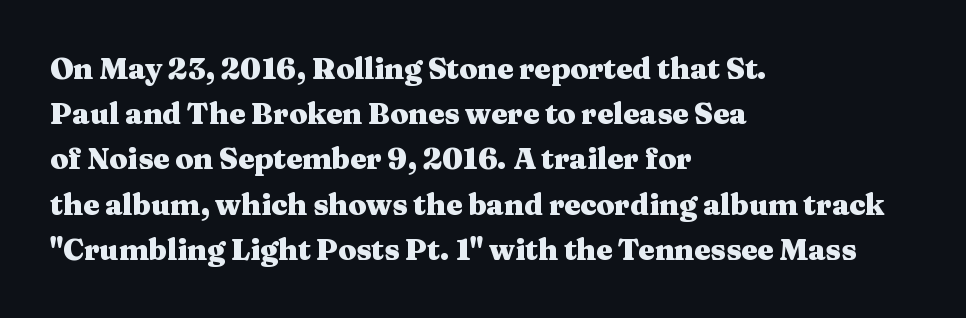
{"serif": "yes", "italic": "no", "bold": "yes", "weight": "heavy", "width": "wide", "stroke_contrast": "medium", "x_height": "medium", "monospaced": "no", "underline": "no", "align": "left", "line_spacing": "normal", "line_spacing_ratio": 1.56, "letter_spacing": "normal", "letter_spacing_em": 0.0, "glyph_px": 29}
